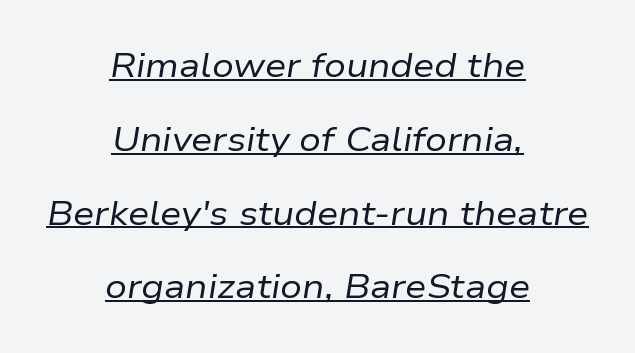
The image shows 34 px regular-weight type, italic (leaning right); set centered, loose line spacing (2.17x), normal letter spacing, underlined; low stroke contrast and a medium x-height.
